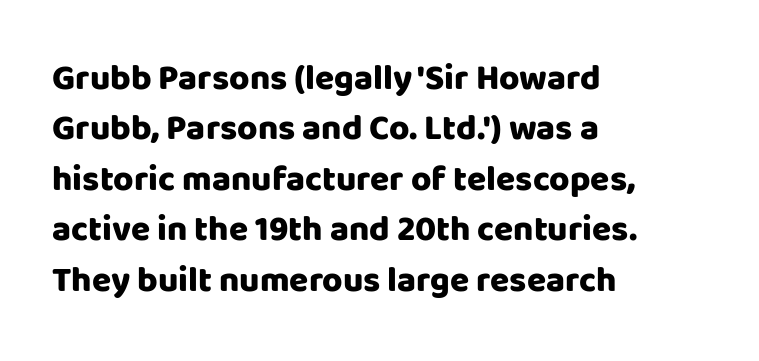
Caption: multi-line text, flush left, ragged right. This sample keeps an unexceptional amount of space between lines. Nobody drew a line under any word here. A typesetter would call this proportional, since set widths differ per character. A typesetter would label this face a sans.
